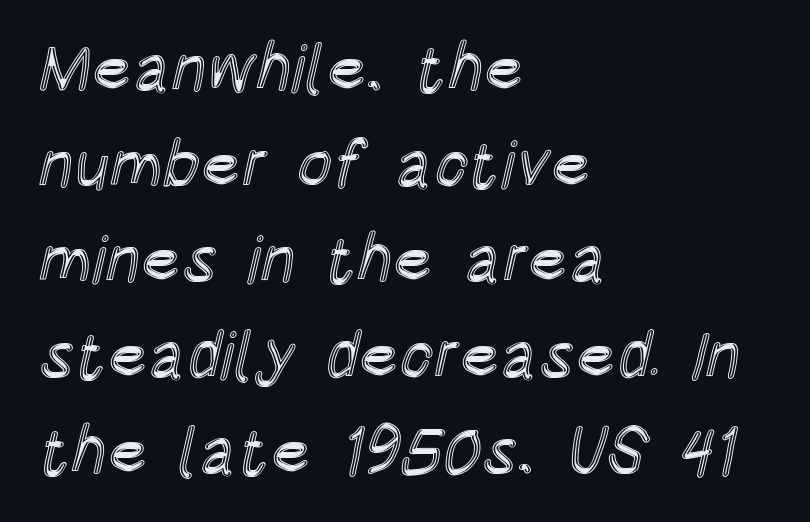
Q: Is the text italic (slanted)? A: Yes.
Q: Is the text underlined? A: No.
Q: How is the paragraph aligned? A: Left-aligned.
Q: Is the spacing between letters normal or unusually wide? A: Normal.
Q: Is the spacing between lines tight, normal or loose? A: Normal.
Q: Width (condensed, normal, or wide)? A: Condensed.
Q: x-height? A: Large.
Q: Monospaced? A: No.
